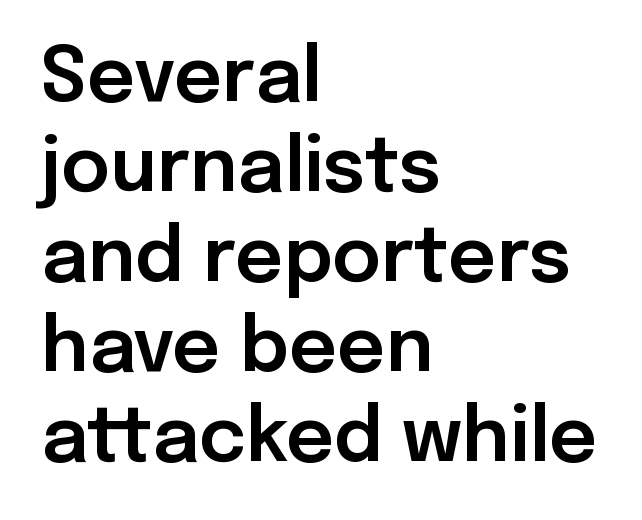
Q: Is the text italic (slanted)? A: No, it is upright.
Q: Is the typeface a serif or a sans-serif typeface? A: Sans-serif.
Q: Is the text underlined? A: No.
Q: How is the paragraph aligned? A: Left-aligned.
Q: Is the spacing between letters normal or unusually wide? A: Normal.
Q: Width (condensed, normal, or wide)? A: Normal.
Q: Stroke contrast? A: Low.
Q: x-height? A: Medium.
Q: Monospaced? A: No.
